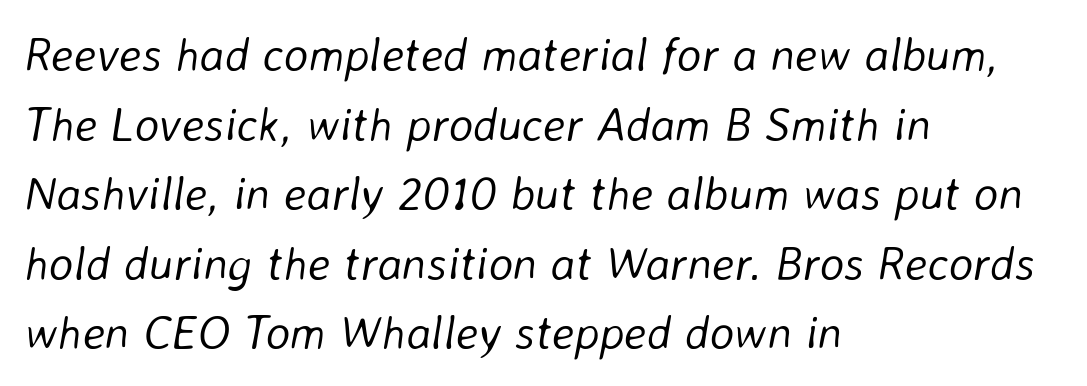
Q: Is the text bold? A: No.
Q: Is the text italic (slanted)? A: Yes, it leans right by about 8 degrees.
Q: Is the text underlined? A: No.
Q: How is the paragraph aligned? A: Left-aligned.
Q: Is the spacing between letters normal or unusually wide? A: Normal.
Q: Is the spacing between lines tight, normal or loose? A: Normal.
Q: Width (condensed, normal, or wide)? A: Normal.
Q: Stroke contrast? A: Low.
Q: x-height? A: Medium.
Q: Monospaced? A: No.
